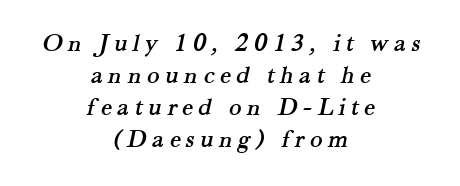
Q: Is the text underlined? A: No.
Q: How is the paragraph aligned? A: Centered.
Q: Is the spacing between letters normal or unusually wide? A: Unusually wide.
